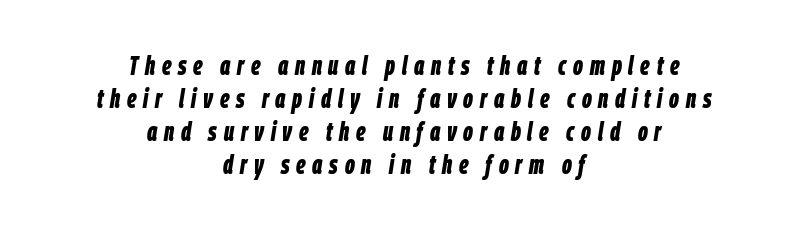
How heavy is the stroke? Heavy — this is a bold. Quick note: italic. Centered paragraph, ragged on both sides. Students, note that the glyphs here are deliberately spaced far apart. The space beneath each line is pristine and unruled.
